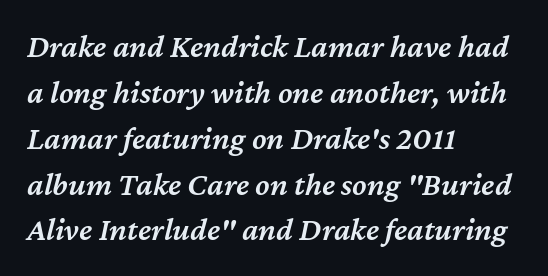
{"italic": "yes", "lean": "right", "slant_degrees": 12, "bold": "semi", "weight": "semibold", "width": "normal", "stroke_contrast": "medium", "x_height": "medium", "monospaced": "no", "underline": "no", "align": "left", "line_spacing": "normal", "line_spacing_ratio": 1.39, "letter_spacing": "normal", "letter_spacing_em": 0.0, "glyph_px": 33}
